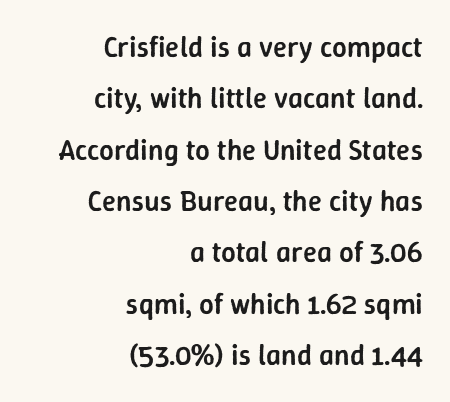
The image shows 29 px semibold sans-serif type, upright; set right-aligned, line spacing 1.77x, normal letter spacing, not underlined; low stroke contrast and a medium x-height.
